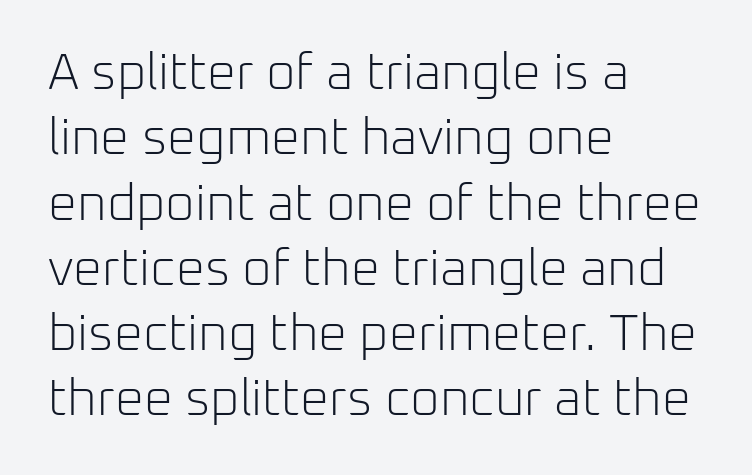
{"serif": "no", "italic": "no", "bold": "no", "weight": "light", "width": "normal", "stroke_contrast": "low", "x_height": "medium", "monospaced": "no", "underline": "no", "align": "left", "line_spacing": "normal", "line_spacing_ratio": 1.28, "letter_spacing": "normal", "letter_spacing_em": 0.0, "glyph_px": 51}
